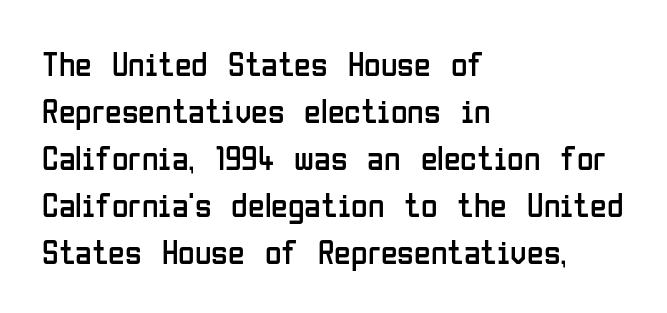
This block has exactly the height ordinary leading produces. The strokes carry an ordinary text weight at most. Each row of text sits above clean, open space. This sample has the flowing, uneven cadence of proportional lettering. When letters stand straight like this, we call the style roman or upright.
